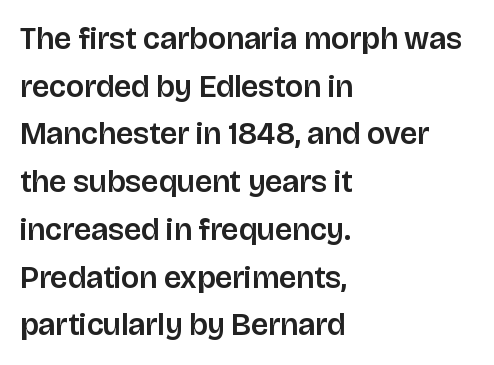
Q: Is the text italic (slanted)? A: No, it is upright.
Q: Is the typeface a serif or a sans-serif typeface? A: Sans-serif.
Q: Is the text underlined? A: No.
Q: How is the paragraph aligned? A: Left-aligned.
Q: Is the spacing between letters normal or unusually wide? A: Normal.
Q: Is the spacing between lines tight, normal or loose? A: Normal.
Q: Width (condensed, normal, or wide)? A: Normal.
Q: Stroke contrast? A: Low.
Q: x-height? A: Large.
Q: Monospaced? A: No.
